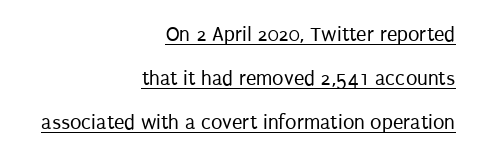
A roman cut, with each character standing at attention. This is not heavy type; no bold has been used. The rendering uses the underline text-decoration. How would I describe the line gaps? Wide and relaxed.
